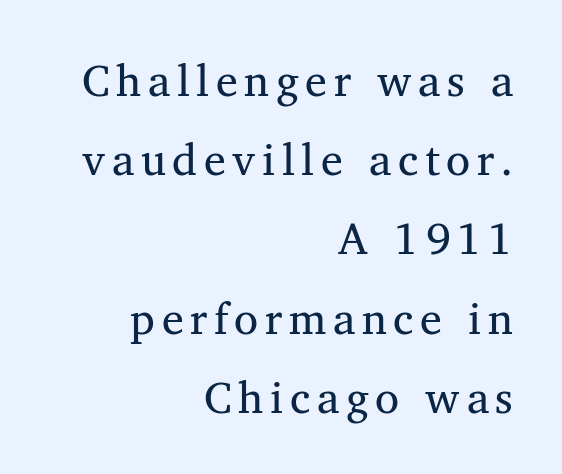
The image shows 44 px regular-weight serif type; set right-aligned, line spacing 1.8x, not underlined; medium stroke contrast and a medium x-height.
